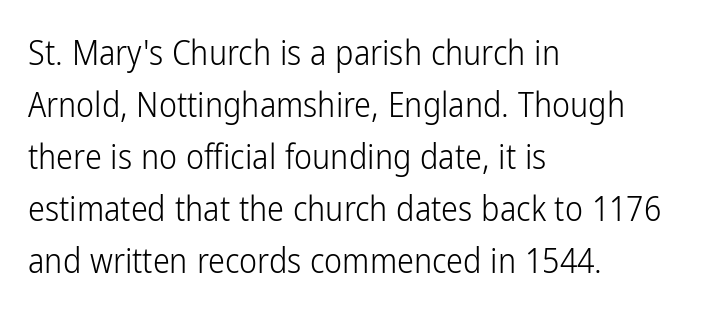
Q: Is the text bold? A: No.
Q: Is the text italic (slanted)? A: No, it is upright.
Q: Is the typeface a serif or a sans-serif typeface? A: Sans-serif.
Q: Is the text underlined? A: No.
Q: How is the paragraph aligned? A: Left-aligned.
Q: Is the spacing between letters normal or unusually wide? A: Normal.
Q: Is the spacing between lines tight, normal or loose? A: Normal.
Q: Width (condensed, normal, or wide)? A: Condensed.
Q: Stroke contrast? A: Low.
Q: x-height? A: Medium.
Q: Monospaced? A: No.
